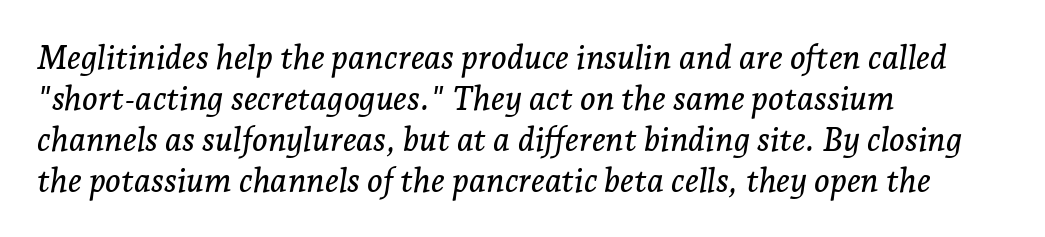
Q: Is the text italic (slanted)? A: Yes, it leans right by about 7 degrees.
Q: Is the typeface a serif or a sans-serif typeface? A: Serif.
Q: Is the text underlined? A: No.
Q: How is the paragraph aligned? A: Left-aligned.
Q: Is the spacing between letters normal or unusually wide? A: Normal.
Q: Width (condensed, normal, or wide)? A: Normal.
Q: Stroke contrast? A: Low.
Q: x-height? A: Medium.
Q: Monospaced? A: No.
